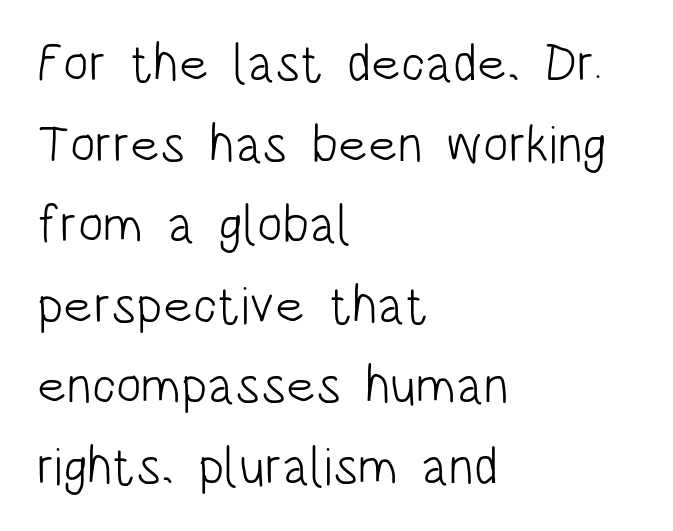
Q: Is the text bold? A: No.
Q: Is the text italic (slanted)? A: No, it is upright.
Q: Is the typeface a serif or a sans-serif typeface? A: Sans-serif.
Q: Is the text underlined? A: No.
Q: How is the paragraph aligned? A: Left-aligned.
Q: Is the spacing between letters normal or unusually wide? A: Normal.
Q: Is the spacing between lines tight, normal or loose? A: Normal.
Q: Width (condensed, normal, or wide)? A: Condensed.
Q: Stroke contrast? A: Low.
Q: x-height? A: Large.
Q: Monospaced? A: No.
